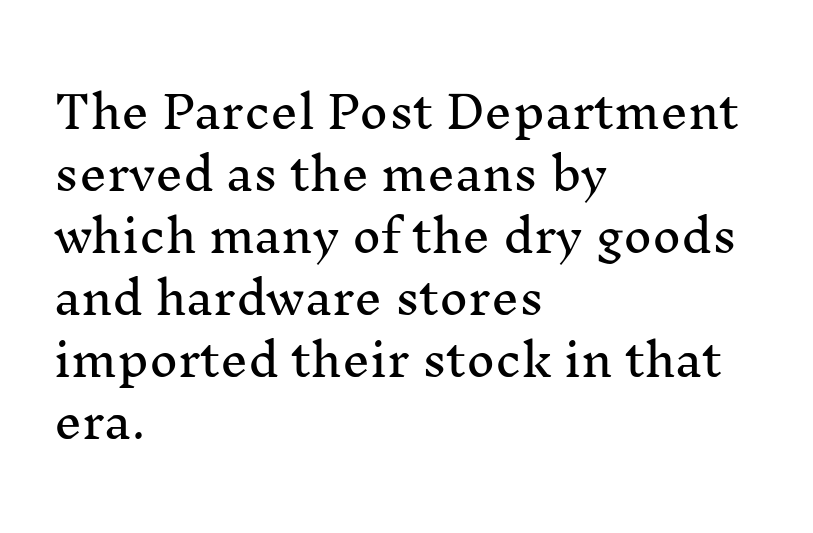
{"serif": "yes", "italic": "no", "width": "normal", "stroke_contrast": "medium", "x_height": "medium", "monospaced": "no", "underline": "no", "align": "left", "line_spacing": "normal", "line_spacing_ratio": 1.41, "letter_spacing": "normal", "letter_spacing_em": 0.0, "glyph_px": 44}
